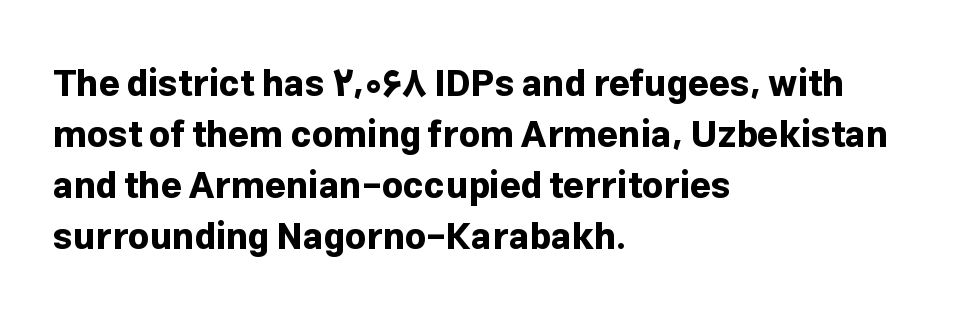
The type family on display is of the sans-serif kind. The rows are spaced the way most documents space them. Check under the words: just untouched page. Caption: multi-line text, flush left, ragged right. These lines are rendered in a variable-pitch font. In terms of posture, this sample is upright.
